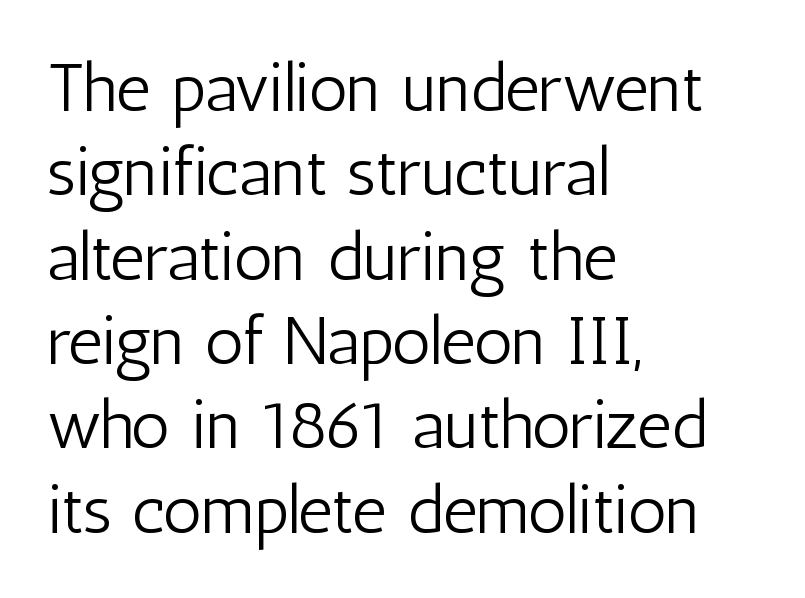
Q: Is the text bold? A: No.
Q: Is the text italic (slanted)? A: No, it is upright.
Q: Is the typeface a serif or a sans-serif typeface? A: Sans-serif.
Q: Is the text underlined? A: No.
Q: How is the paragraph aligned? A: Left-aligned.
Q: Is the spacing between letters normal or unusually wide? A: Normal.
Q: Width (condensed, normal, or wide)? A: Condensed.
Q: Stroke contrast? A: Low.
Q: x-height? A: Medium.
Q: Monospaced? A: No.
